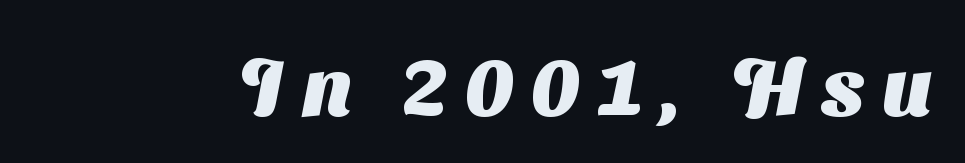
The font is running at its bold setting. Glance below the letters and you will spot only blank space. Each letter keeps its own natural width here, so spacing adapts to shape. The characters display no serif detailing; their extremities are plain. Honestly, the letter spacing is so wide it's the main thing you notice.
